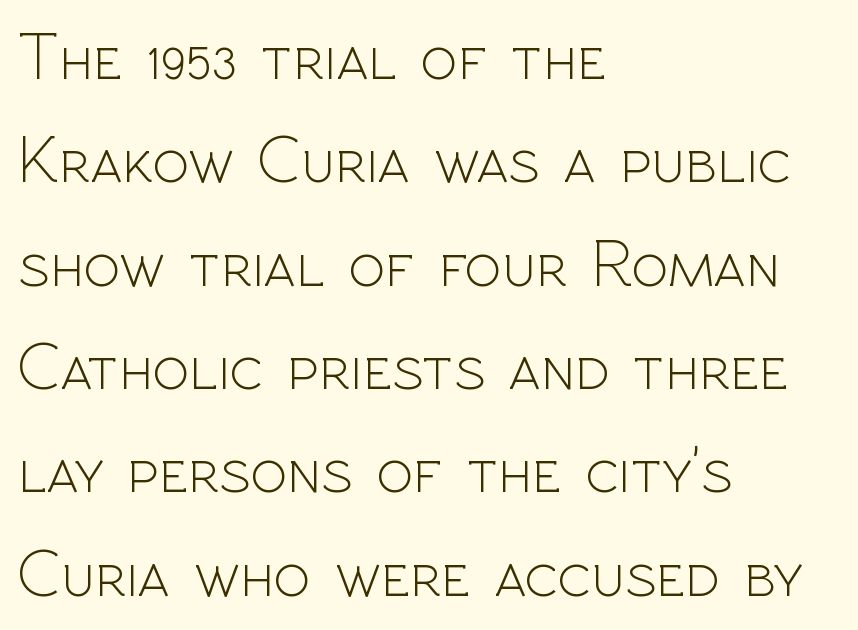
{"serif": "no", "italic": "no", "bold": "no", "weight": "light", "width": "normal", "x_height": "medium", "monospaced": "no", "underline": "no", "align": "left", "line_spacing": "normal", "line_spacing_ratio": 1.52, "letter_spacing": "normal", "letter_spacing_em": 0.0, "glyph_px": 68}
